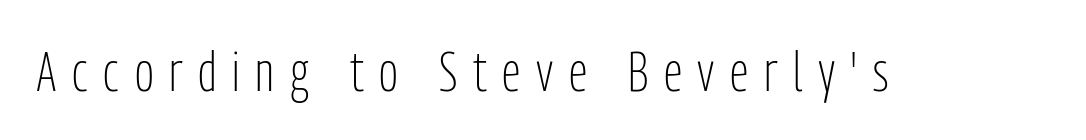
{"serif": "no", "italic": "no", "bold": "no", "weight": "light", "width": "condensed", "stroke_contrast": "low", "x_height": "medium", "monospaced": "no", "underline": "no", "letter_spacing": "wide", "letter_spacing_em": 0.28, "glyph_px": 56}
